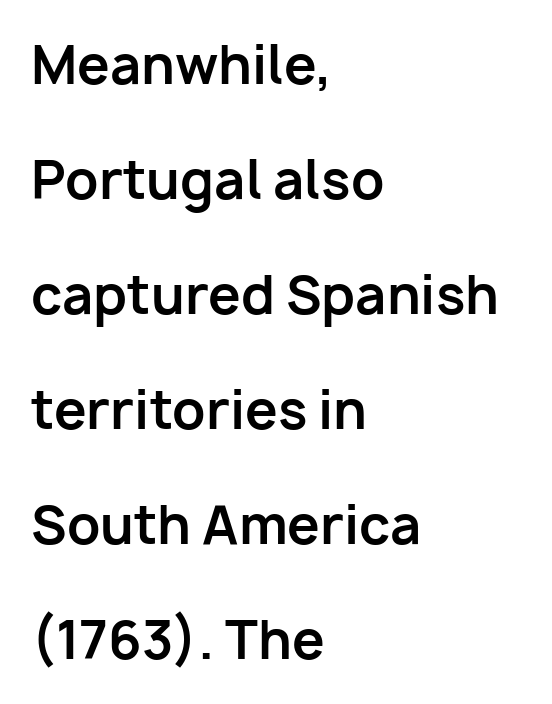
The image shows 52 px bold sans-serif type, upright; set left-aligned, loose line spacing (2.21x), normal letter spacing, not underlined; low stroke contrast and a medium x-height.
